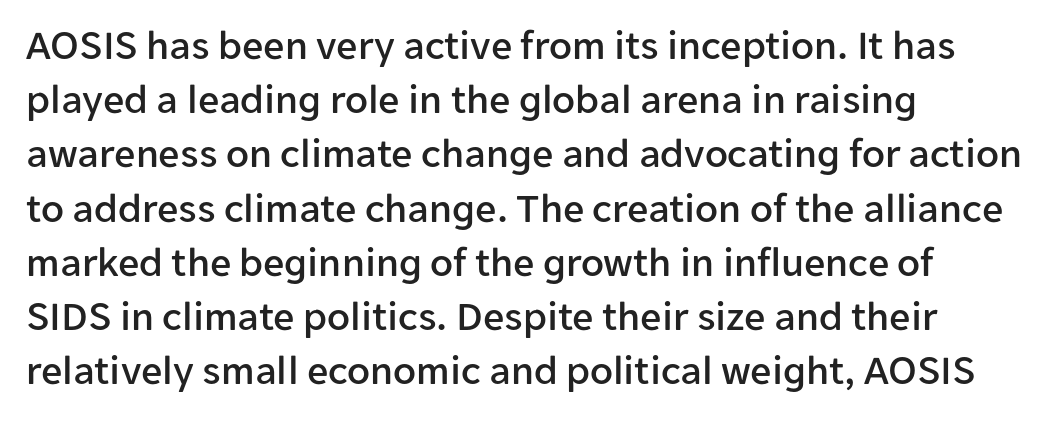
{"serif": "no", "italic": "no", "width": "normal", "stroke_contrast": "low", "x_height": "medium", "monospaced": "no", "underline": "no", "align": "left", "line_spacing": "normal", "line_spacing_ratio": 1.29, "letter_spacing": "normal", "letter_spacing_em": 0.0, "glyph_px": 42}
